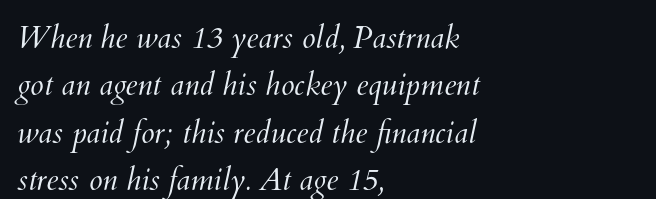
Q: Is the text bold? A: No.
Q: Is the text underlined? A: No.
Q: How is the paragraph aligned? A: Left-aligned.
Q: Is the spacing between letters normal or unusually wide? A: Normal.
Q: Is the spacing between lines tight, normal or loose? A: Normal.
Q: Width (condensed, normal, or wide)? A: Normal.
Q: Stroke contrast? A: Medium.
Q: x-height? A: Small.
Q: Monospaced? A: No.
